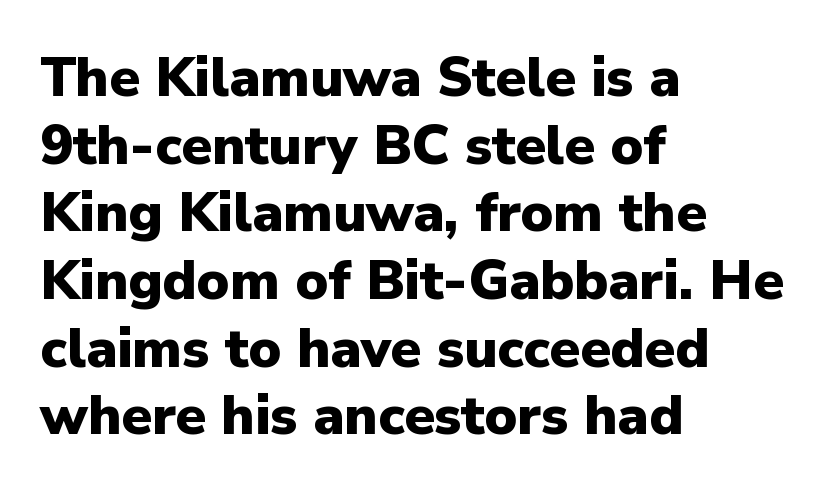
Q: Is the text bold? A: Yes.
Q: Is the text italic (slanted)? A: No, it is upright.
Q: Is the typeface a serif or a sans-serif typeface? A: Sans-serif.
Q: Is the text underlined? A: No.
Q: How is the paragraph aligned? A: Left-aligned.
Q: Is the spacing between letters normal or unusually wide? A: Normal.
Q: Width (condensed, normal, or wide)? A: Normal.
Q: Stroke contrast? A: Low.
Q: x-height? A: Medium.
Q: Monospaced? A: No.
